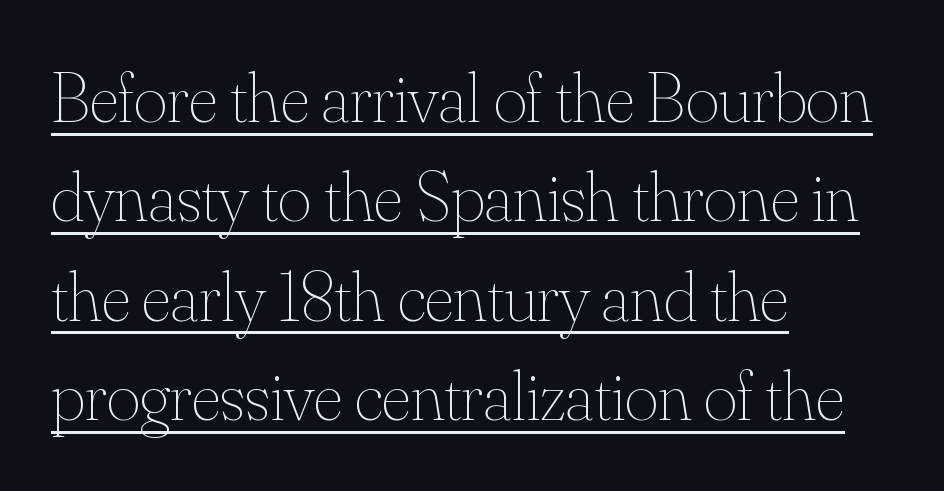
The face used here appears with an underline applied. Layout note: lines flush left. The passage shown stacks its lines at a standard gap. The strokes are not fattened; the text isn't bold.
